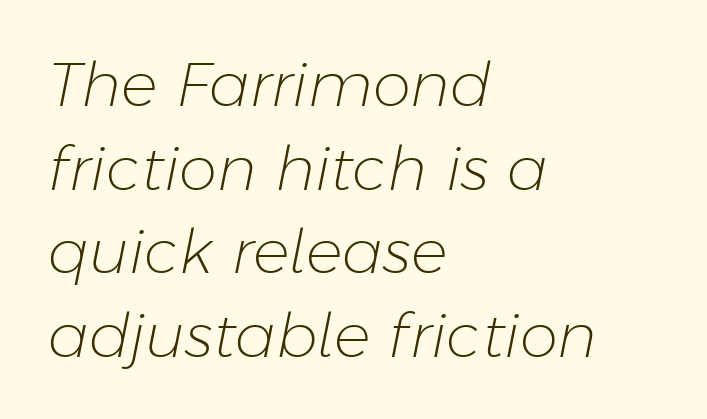
{"italic": "yes", "lean": "right", "slant_degrees": 11, "bold": "no", "weight": "light", "width": "normal", "stroke_contrast": "low", "x_height": "medium", "monospaced": "no", "underline": "no", "align": "left", "line_spacing": "normal", "line_spacing_ratio": 1.37, "letter_spacing": "normal", "letter_spacing_em": 0.0, "glyph_px": 61}
